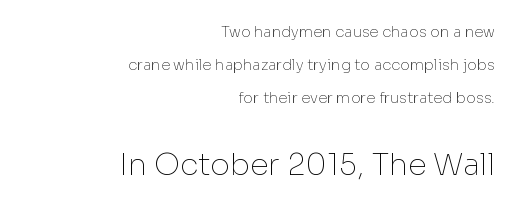
The image shows 30 px thin sans-serif type, upright; set right-aligned, loose line spacing (2.21x), normal letter spacing, not underlined; the second (bottom) block is 2.0x larger; low stroke contrast and a medium x-height.
